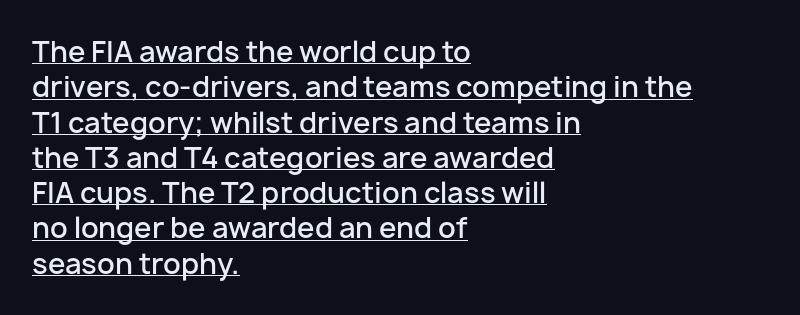
{"serif": "no", "italic": "no", "bold": "semi", "weight": "semibold", "width": "normal", "stroke_contrast": "low", "x_height": "medium", "monospaced": "no", "underline": "yes", "align": "left", "line_spacing": "normal", "line_spacing_ratio": 1.26, "letter_spacing": "normal", "letter_spacing_em": 0.0, "glyph_px": 28}
